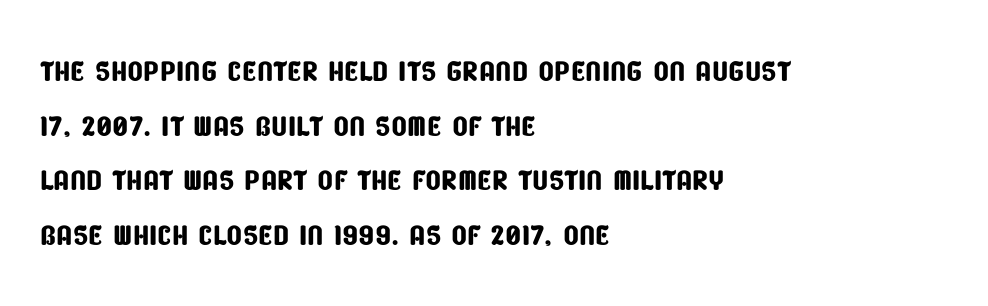
{"serif": "no", "width": "condensed", "stroke_contrast": "low", "x_height": "large", "monospaced": "no", "underline": "no", "align": "left", "line_spacing": "normal", "line_spacing_ratio": 1.33, "letter_spacing": "normal", "letter_spacing_em": 0.0, "glyph_px": 41}
